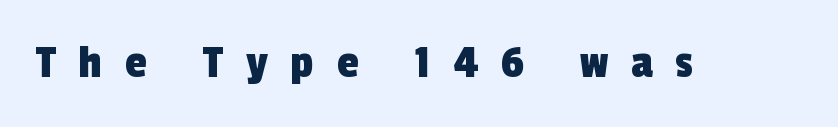
{"serif": "no", "width": "condensed", "x_height": "medium", "monospaced": "no", "underline": "no", "letter_spacing": "wide", "letter_spacing_em": 0.47, "glyph_px": 49}
